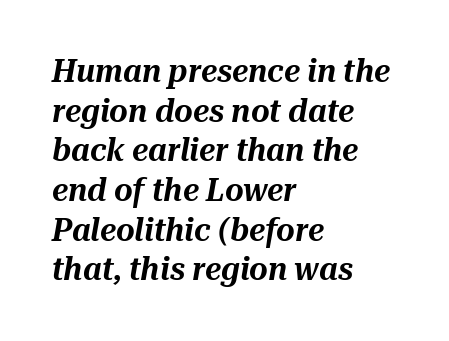
Q: Is the text italic (slanted)? A: Yes, it leans right by about 10 degrees.
Q: Is the text underlined? A: No.
Q: How is the paragraph aligned? A: Left-aligned.
Q: Is the spacing between letters normal or unusually wide? A: Normal.
Q: Width (condensed, normal, or wide)? A: Normal.
Q: Stroke contrast? A: Medium.
Q: x-height? A: Medium.
Q: Monospaced? A: No.
